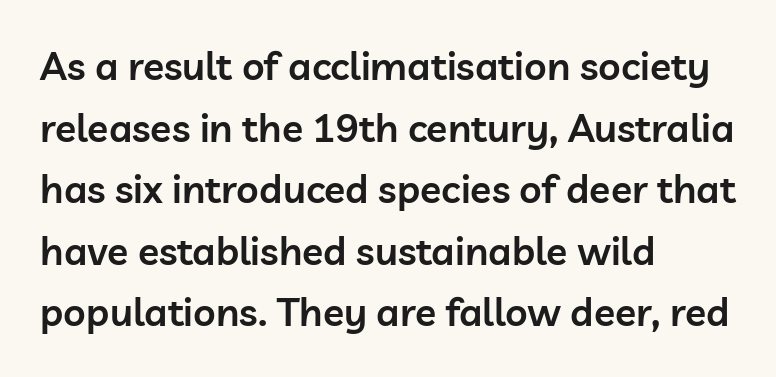
The image shows 39 px semibold sans-serif type, upright; set left-aligned, normal line spacing (1.58x), normal letter spacing, not underlined; low stroke contrast and a medium x-height.
